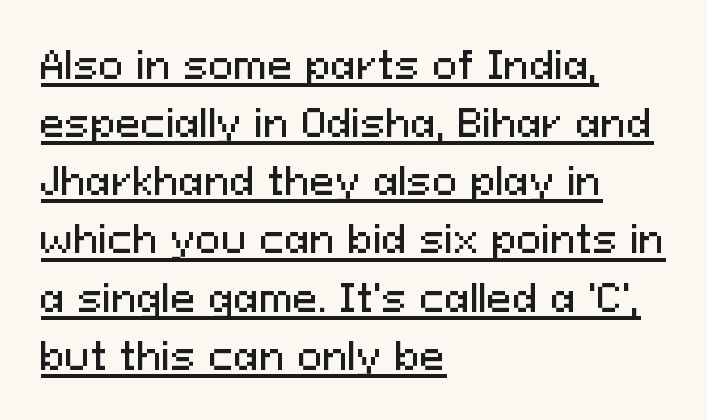
Q: Is the text italic (slanted)? A: No, it is upright.
Q: Is the typeface a serif or a sans-serif typeface? A: Sans-serif.
Q: Is the text underlined? A: Yes.
Q: How is the paragraph aligned? A: Left-aligned.
Q: Is the spacing between letters normal or unusually wide? A: Normal.
Q: Is the spacing between lines tight, normal or loose? A: Normal.
Q: Width (condensed, normal, or wide)? A: Normal.
Q: Stroke contrast? A: Medium.
Q: x-height? A: Medium.
Q: Monospaced? A: No.
